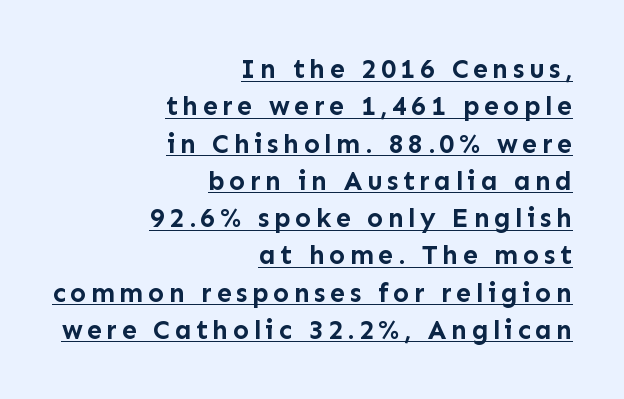
Honestly, the underline is the first thing you notice here. The strokes are fattened all the way to bold. In terms of leading, this rendering sits right in the middle. A roman cut, with each character standing at attention. The lines in this sample share a right terminus and differ only in where they begin.
